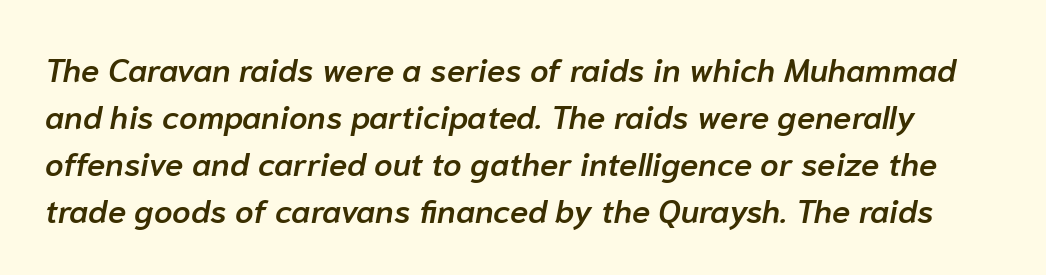
{"italic": "yes", "lean": "right", "slant_degrees": 10, "bold": "semi", "weight": "semibold", "width": "normal", "stroke_contrast": "low", "x_height": "medium", "monospaced": "no", "underline": "no", "line_spacing": "normal", "line_spacing_ratio": 1.42, "letter_spacing": "normal", "letter_spacing_em": 0.0, "glyph_px": 33}
